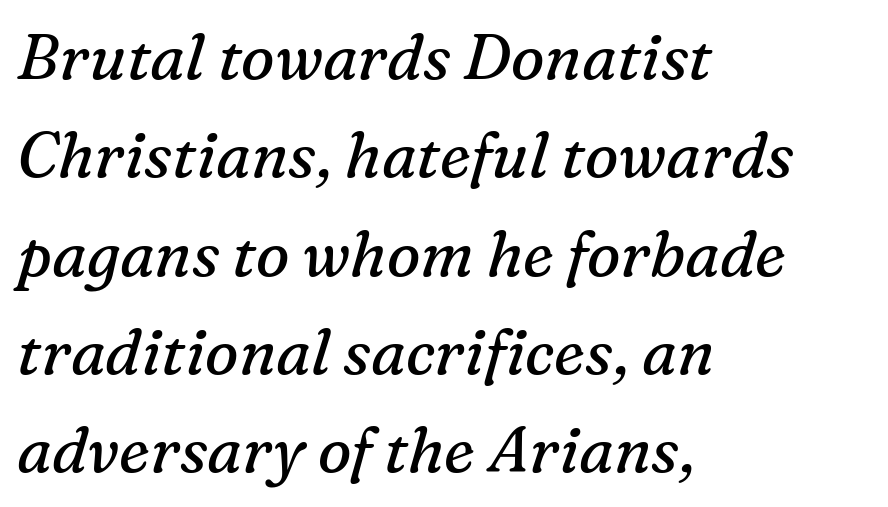
The strip under each line holds only bare page. The rendering uses natural spacing where letterforms have individual widths. Leading: standard. The characters are drawn with everyday or finer stroke widths. No extra tracking has been applied to these lines.
